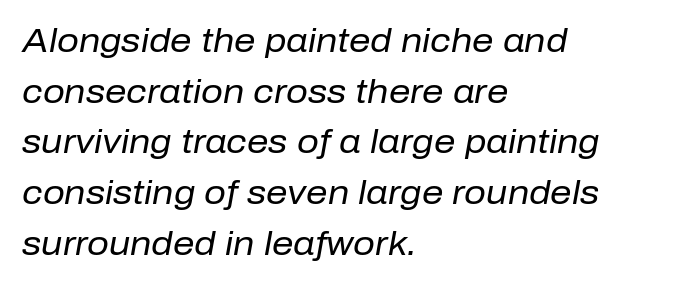
Q: Is the text bold? A: No.
Q: Is the text italic (slanted)? A: Yes, it leans right by about 10 degrees.
Q: Is the text underlined? A: No.
Q: How is the paragraph aligned? A: Left-aligned.
Q: Is the spacing between letters normal or unusually wide? A: Normal.
Q: Is the spacing between lines tight, normal or loose? A: Normal.
Q: Width (condensed, normal, or wide)? A: Normal.
Q: Stroke contrast? A: Low.
Q: x-height? A: Medium.
Q: Monospaced? A: No.
